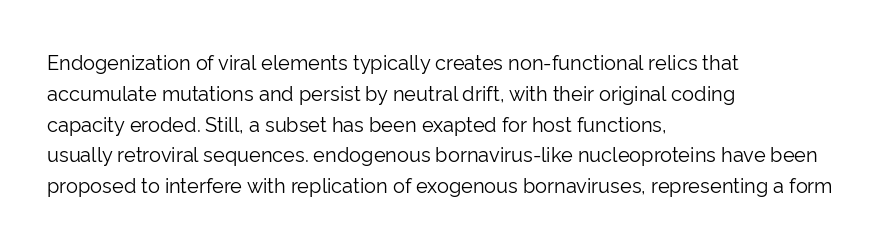
The image shows 20 px text type, upright; set left-aligned, normal line spacing (1.54x), normal letter spacing, not underlined.
